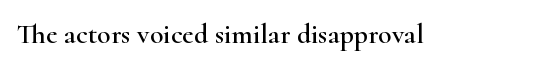
Q: Is the text italic (slanted)? A: No, it is upright.
Q: Is the typeface a serif or a sans-serif typeface? A: Serif.
Q: Is the text underlined? A: No.
Q: Is the spacing between letters normal or unusually wide? A: Normal.
Q: Width (condensed, normal, or wide)? A: Wide.
Q: Stroke contrast? A: High.
Q: x-height? A: Small.
Q: Monospaced? A: No.
